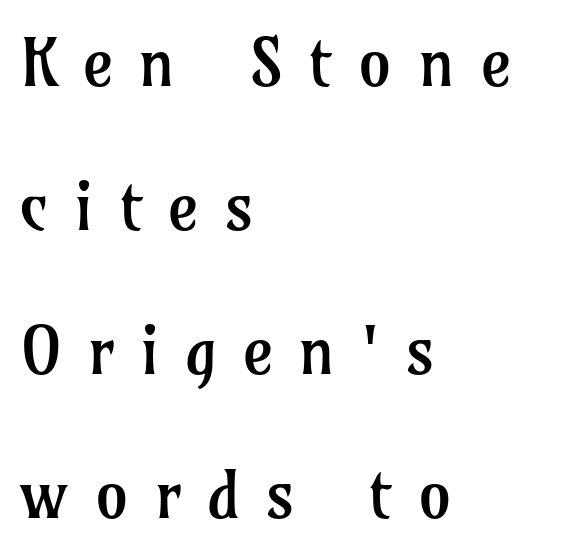
What's the leading like? Stretched, with rows far apart. The glyphs in this specimen are seriffed. Stem width sits at or under what a default text font uses. Posture: vertical. Nobody drew a line under any word here.
